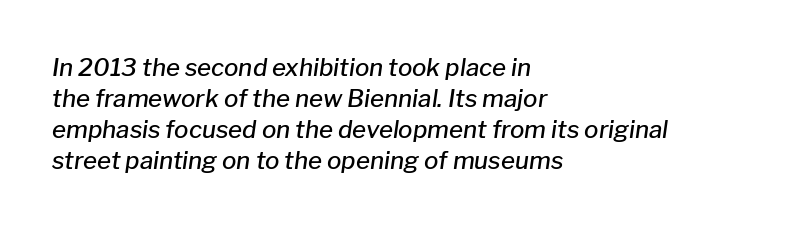
These lines stack with their left ends in a neat column. The specimen omits any rule beneath the text block's lines. Set as a demibold, roughly 600 on the weight scale. The lettering tilts uniformly, giving the passage an italic look.
